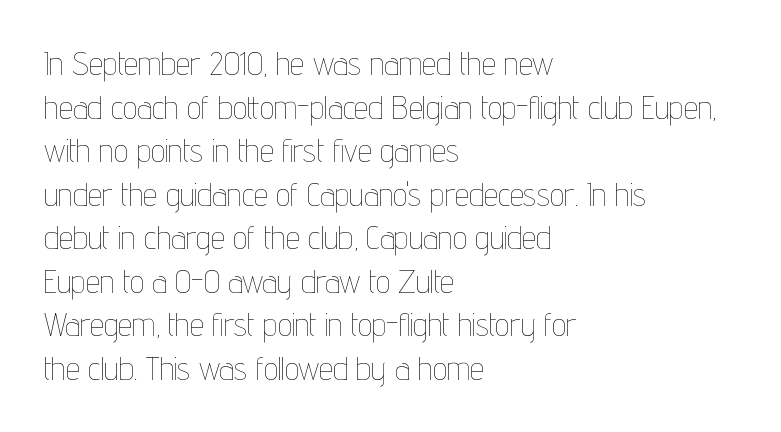
The image shows 32 px thin, condensed type, upright; set left-aligned, normal line spacing (1.36x), normal letter spacing, not underlined; low stroke contrast and a medium x-height.
